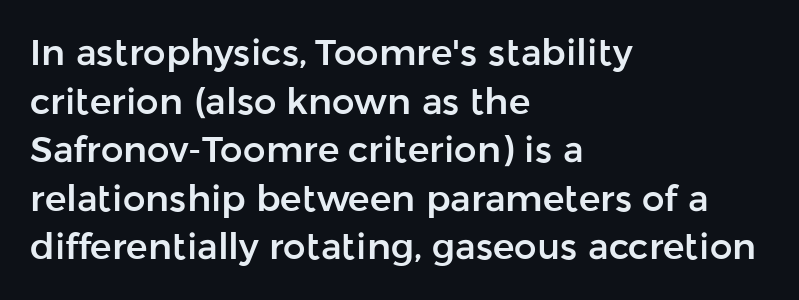
Q: Is the text italic (slanted)? A: No, it is upright.
Q: Is the typeface a serif or a sans-serif typeface? A: Sans-serif.
Q: Is the text underlined? A: No.
Q: How is the paragraph aligned? A: Left-aligned.
Q: Is the spacing between letters normal or unusually wide? A: Normal.
Q: Is the spacing between lines tight, normal or loose? A: Normal.
Q: Width (condensed, normal, or wide)? A: Normal.
Q: Stroke contrast? A: Low.
Q: x-height? A: Medium.
Q: Monospaced? A: No.
